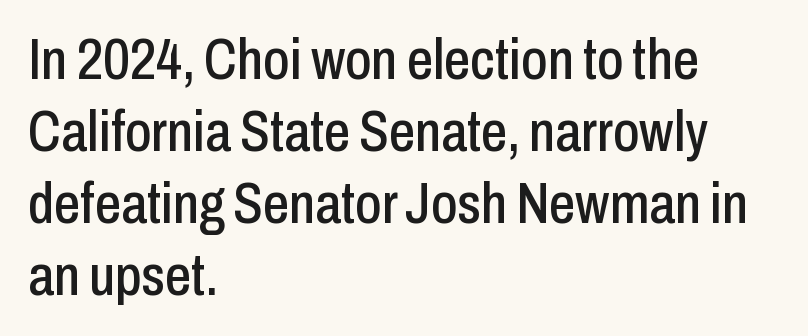
This sample has the flowing, uneven cadence of proportional lettering. Style check: upright. Horizontally, the lines are justified to the leading edge only. I'd call this a sans setting — the letters go barefoot.
